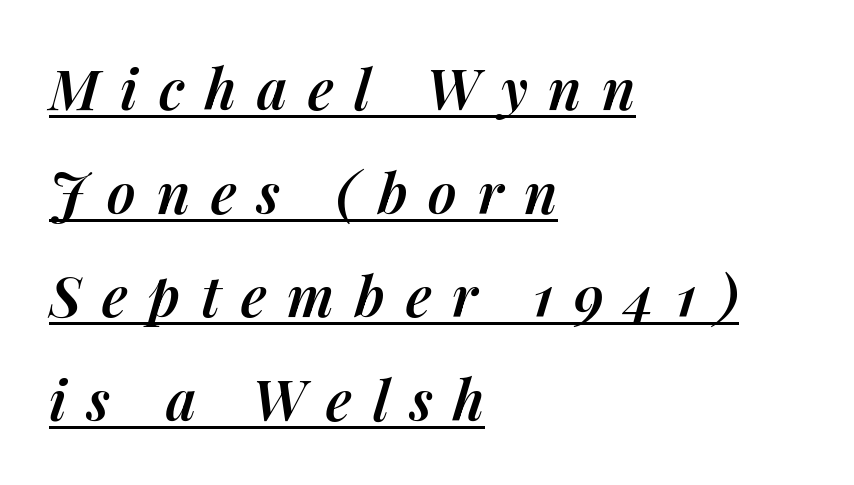
Q: Is the text bold? A: Semi-bold.
Q: Is the text italic (slanted)? A: Yes, it leans right by about 14 degrees.
Q: Is the text underlined? A: Yes.
Q: How is the paragraph aligned? A: Left-aligned.
Q: Is the spacing between letters normal or unusually wide? A: Unusually wide.
Q: Width (condensed, normal, or wide)? A: Normal.
Q: Stroke contrast? A: Medium.
Q: x-height? A: Medium.
Q: Monospaced? A: No.
